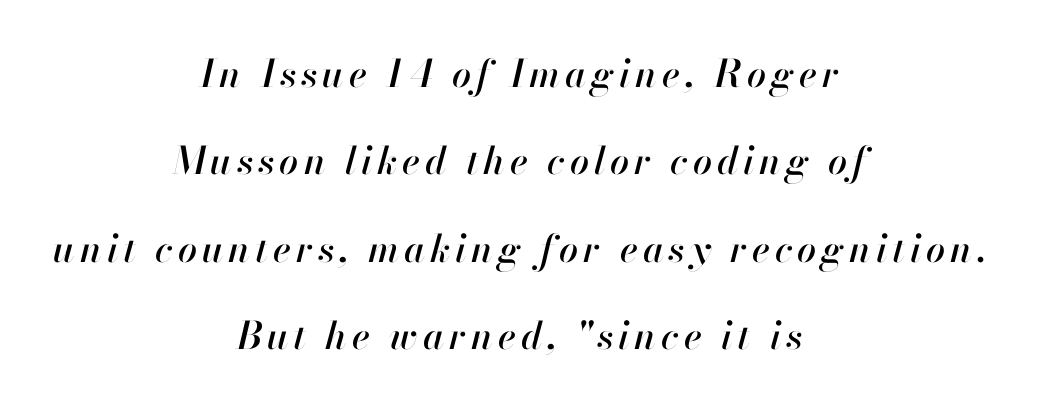
{"italic": "yes", "lean": "right", "slant_degrees": 13, "width": "normal", "stroke_contrast": "high", "x_height": "small", "monospaced": "no", "underline": "no", "align": "center", "line_spacing": "loose", "line_spacing_ratio": 2.3, "glyph_px": 38}
